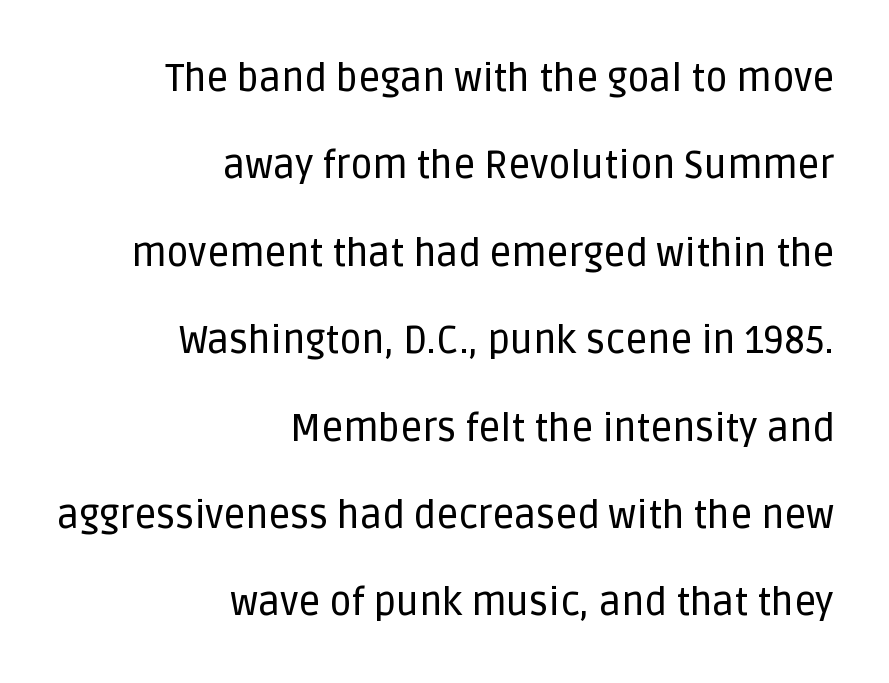
The image shows 38 px sans-serif type, upright; set right-aligned, loose line spacing (2.3x), normal letter spacing, not underlined; low stroke contrast and a large x-height.
